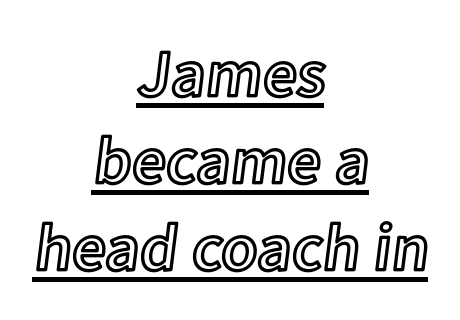
Q: Is the text italic (slanted)? A: Yes.
Q: Is the text underlined? A: Yes.
Q: How is the paragraph aligned? A: Centered.
Q: Is the spacing between letters normal or unusually wide? A: Normal.
Q: Is the spacing between lines tight, normal or loose? A: Normal.
Q: Width (condensed, normal, or wide)? A: Normal.
Q: x-height? A: Medium.
Q: Monospaced? A: No.
